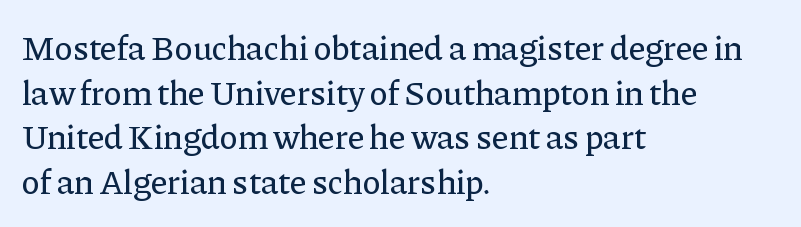
Unmarked baselines from the first word to the last. A typesetter would mark this as roman, not italic. Each letter keeps its own natural width here, so spacing adapts to shape. Tracking here is standard; glyphs follow each other at the usual distance. You can tell from the footed stems that serif type was used.
